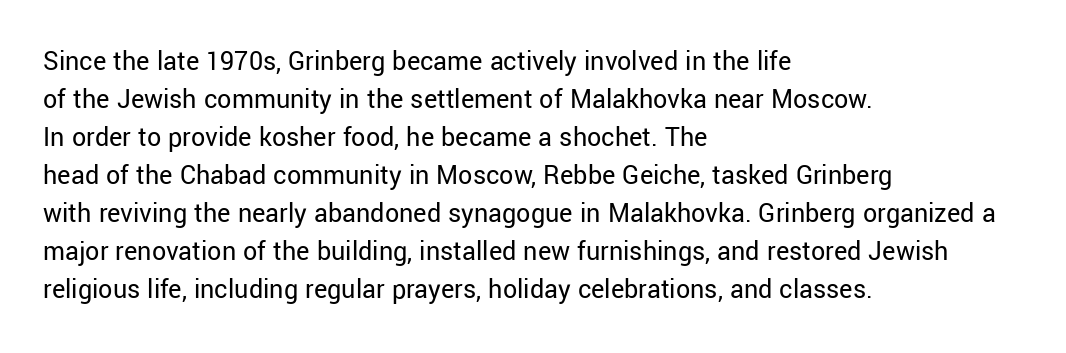
The face used here is rendered with its standard letterfit. Every character sits straight up, as roman type does. Baseline-to-baseline distance is the conventional proportion of letter height. These glyphs show unthickened strokes, regular width or finer. This is sans-serif lettering, the kind often seen on screens and signage. Check the space under the baseline: it is left empty.
